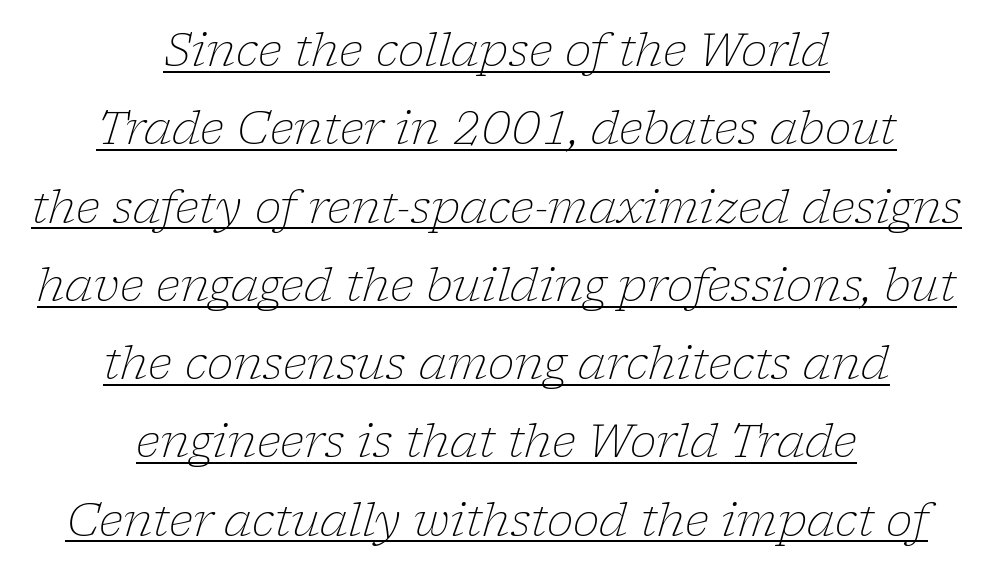
Q: Is the text bold? A: No.
Q: Is the text italic (slanted)? A: Yes, it leans right by about 17 degrees.
Q: Is the typeface a serif or a sans-serif typeface? A: Serif.
Q: Is the text underlined? A: Yes.
Q: How is the paragraph aligned? A: Centered.
Q: Is the spacing between letters normal or unusually wide? A: Normal.
Q: Width (condensed, normal, or wide)? A: Normal.
Q: Stroke contrast? A: Low.
Q: x-height? A: Medium.
Q: Monospaced? A: No.
